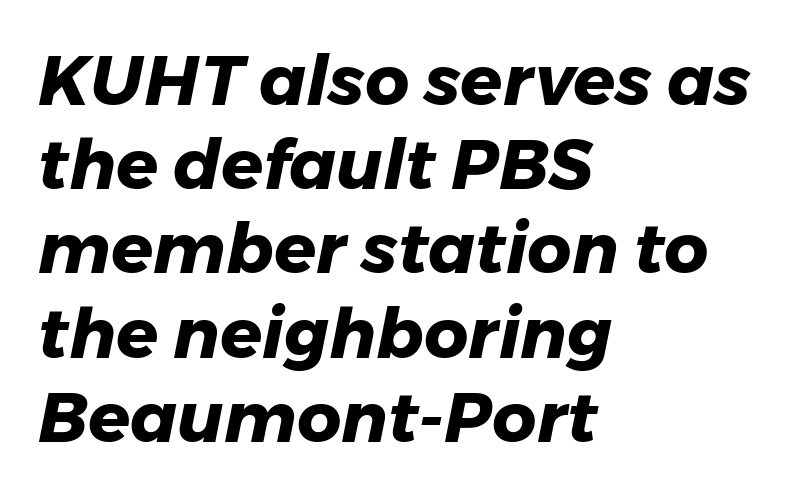
Q: Is the text bold? A: Yes.
Q: Is the text italic (slanted)? A: Yes, it leans right by about 11 degrees.
Q: Is the text underlined? A: No.
Q: How is the paragraph aligned? A: Left-aligned.
Q: Is the spacing between letters normal or unusually wide? A: Normal.
Q: Width (condensed, normal, or wide)? A: Normal.
Q: Stroke contrast? A: Low.
Q: x-height? A: Medium.
Q: Monospaced? A: No.
